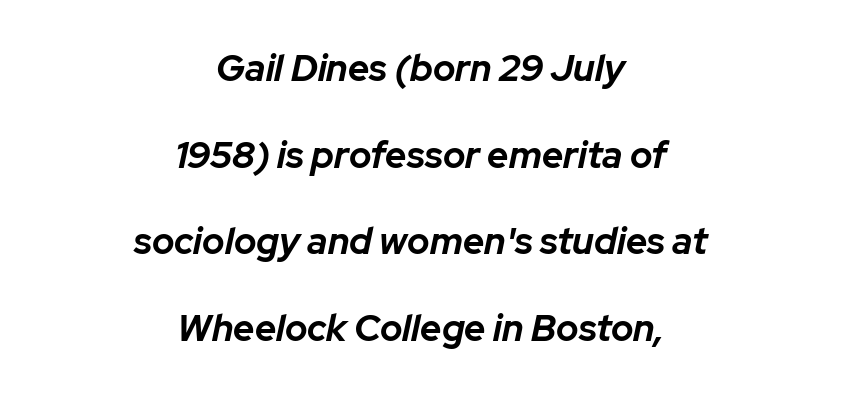
{"italic": "yes", "lean": "right", "slant_degrees": 12, "bold": "yes", "weight": "bold", "width": "normal", "stroke_contrast": "low", "x_height": "medium", "monospaced": "no", "underline": "no", "align": "center", "line_spacing": "loose", "line_spacing_ratio": 2.34, "letter_spacing": "normal", "letter_spacing_em": 0.0, "glyph_px": 37}
